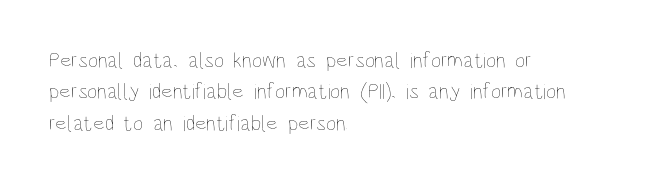
Q: Is the text bold? A: No.
Q: Is the text italic (slanted)? A: No, it is upright.
Q: Is the text underlined? A: No.
Q: How is the paragraph aligned? A: Left-aligned.
Q: Is the spacing between letters normal or unusually wide? A: Normal.
Q: Is the spacing between lines tight, normal or loose? A: Normal.
